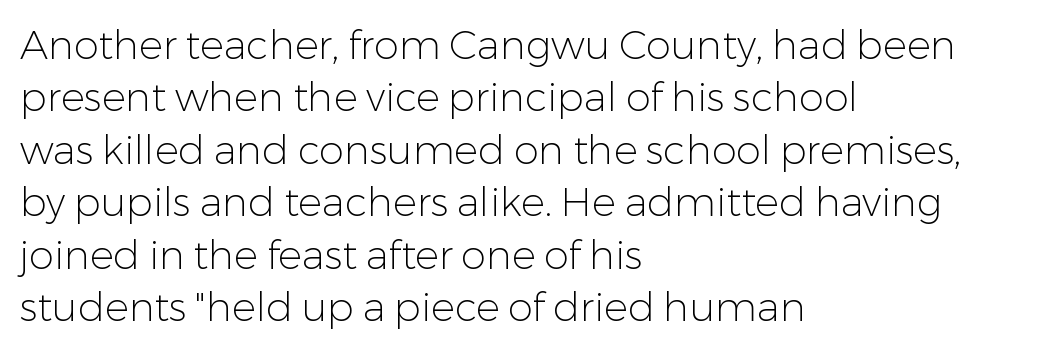
The image shows 40 px light sans-serif type, upright; set left-aligned, normal line spacing (1.31x), normal letter spacing, not underlined; low stroke contrast and a medium x-height.
